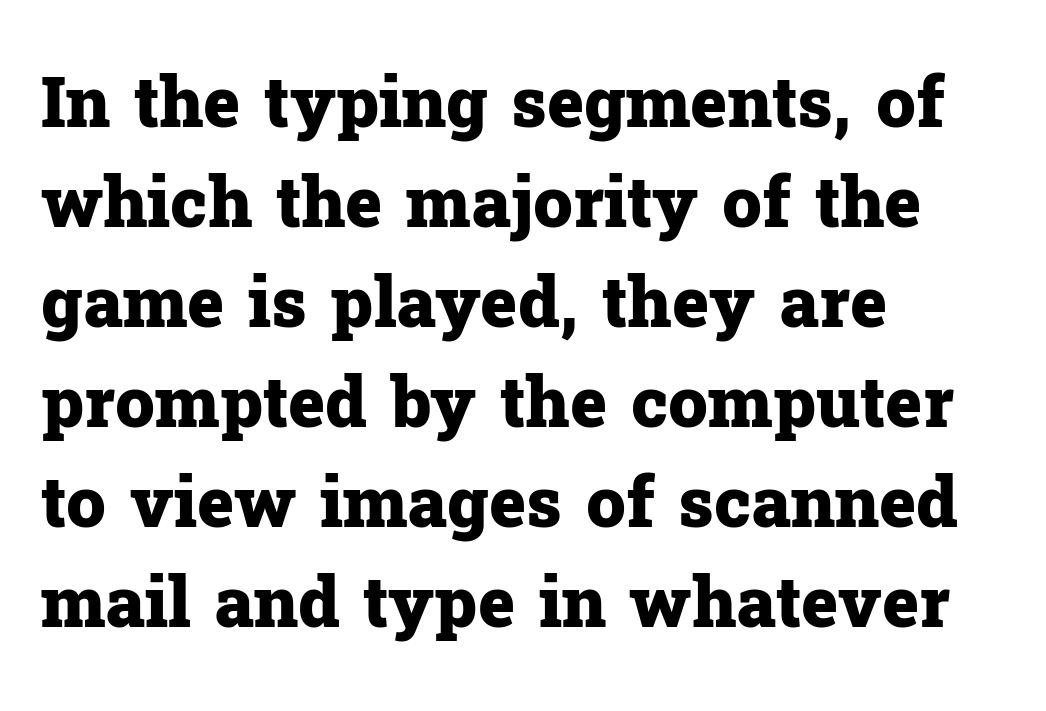
{"serif": "yes", "italic": "no", "bold": "yes", "weight": "heavy", "width": "normal", "stroke_contrast": "low", "x_height": "medium", "monospaced": "no", "underline": "no", "align": "left", "line_spacing": "normal", "line_spacing_ratio": 1.43, "letter_spacing": "normal", "letter_spacing_em": 0.0, "glyph_px": 70}
